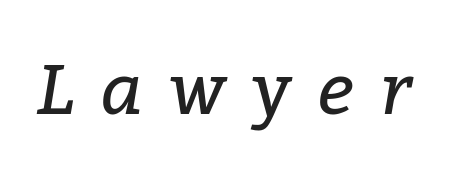
{"serif": "yes", "italic": "yes", "lean": "right", "slant_degrees": 9, "bold": "no", "weight": "regular", "width": "normal", "stroke_contrast": "low", "x_height": "medium", "monospaced": "no", "underline": "no", "letter_spacing": "wide", "letter_spacing_em": 0.37, "glyph_px": 71}
